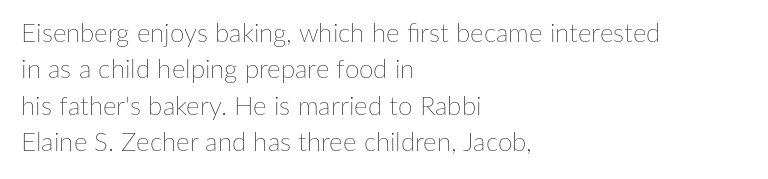
{"italic": "no", "bold": "no", "underline": "no", "align": "left", "line_spacing": "normal", "line_spacing_ratio": 1.4, "letter_spacing": "normal", "letter_spacing_em": 0.0, "glyph_px": 26}
